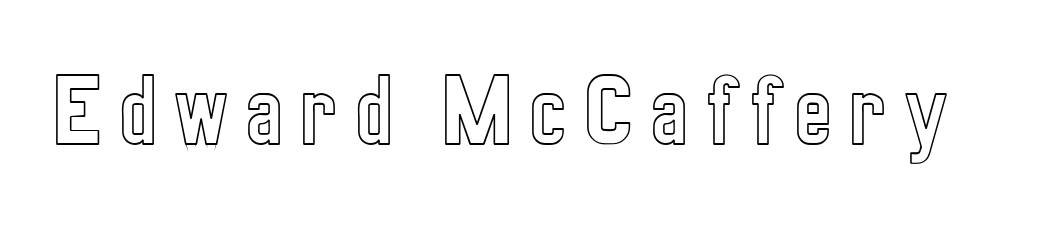
The image shows 80 px condensed type, upright; set unusually wide letter spacing (+0.21 em), not underlined; a medium x-height.
